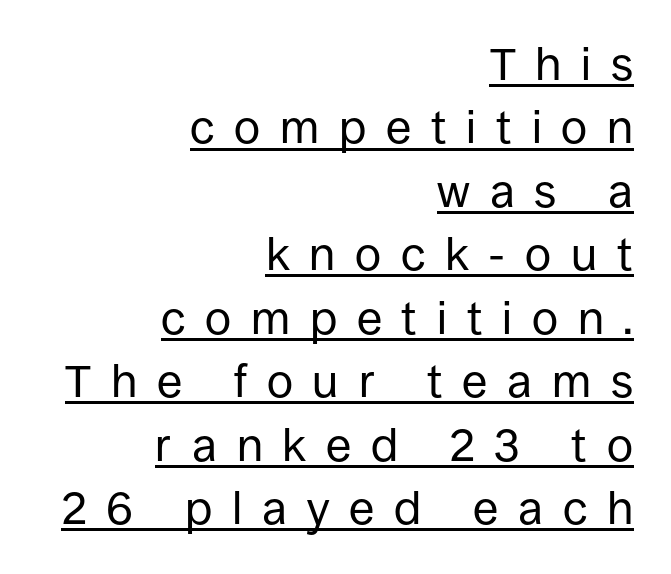
{"serif": "no", "italic": "no", "bold": "no", "weight": "regular", "width": "normal", "stroke_contrast": "low", "x_height": "large", "monospaced": "no", "underline": "yes", "align": "right", "line_spacing": "normal", "line_spacing_ratio": 1.38, "letter_spacing": "wide", "letter_spacing_em": 0.43, "glyph_px": 46}
